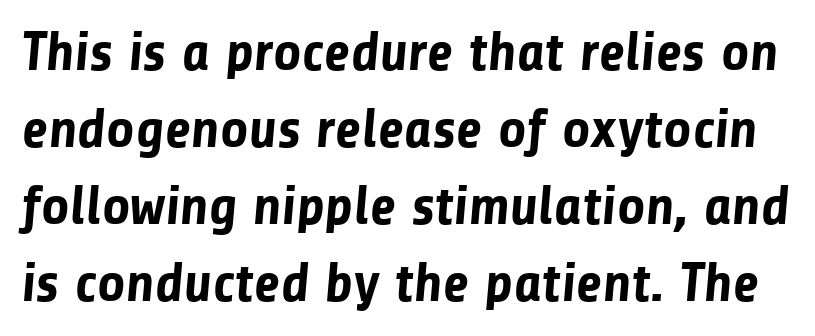
The image shows 55 px bold sans-serif type; set normal line spacing (1.4x), normal letter spacing, not underlined; low stroke contrast and a medium x-height.
